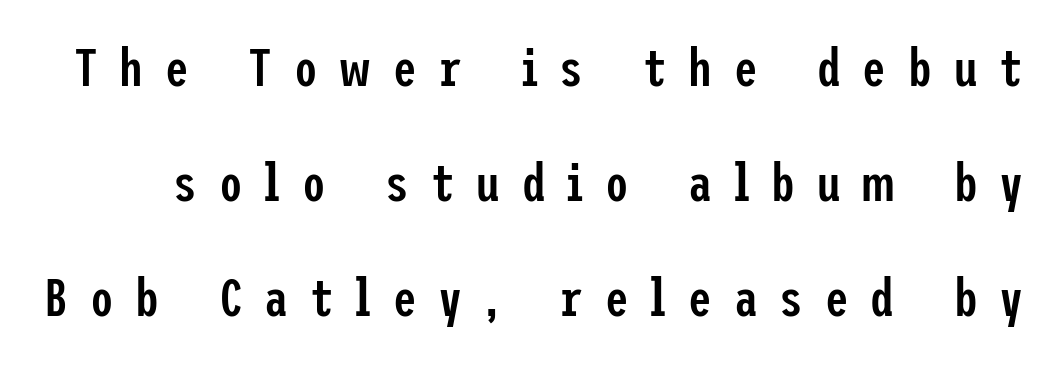
The image shows 53 px semibold, condensed sans-serif type, upright; set loose line spacing (2.17x), unusually wide letter spacing (+0.41 em), not underlined; low stroke contrast and a medium x-height.
